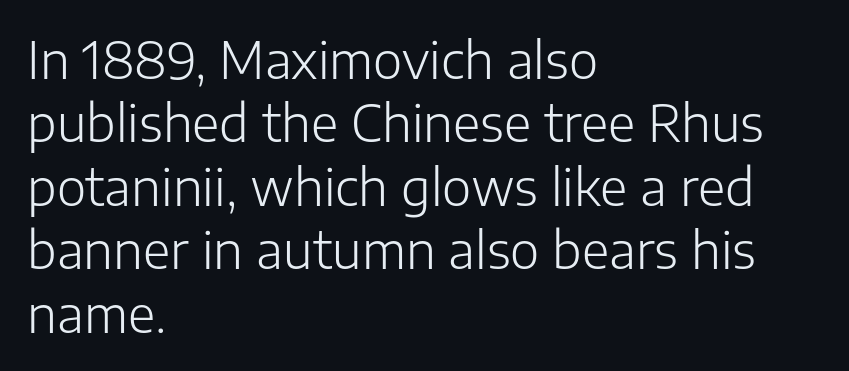
The gap between lines stays unmarked. Italic? Not at all — the glyphs are vertical. The passage is arranged the way most books set body copy — flush left. Interline gaps are of average width in this sample. Heaviness? Minimal to ordinary, like unemphasized prose. The glyphs in this specimen are sans serif.
